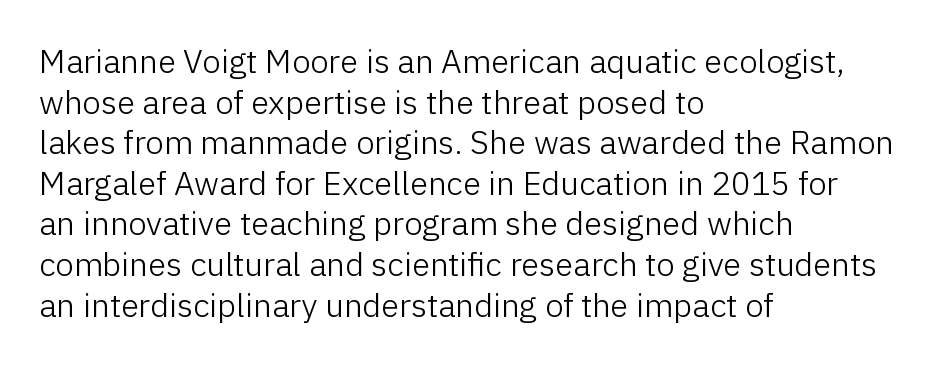
Q: Is the text bold? A: No.
Q: Is the text italic (slanted)? A: No, it is upright.
Q: Is the typeface a serif or a sans-serif typeface? A: Sans-serif.
Q: Is the text underlined? A: No.
Q: How is the paragraph aligned? A: Left-aligned.
Q: Is the spacing between letters normal or unusually wide? A: Normal.
Q: Width (condensed, normal, or wide)? A: Normal.
Q: Stroke contrast? A: Low.
Q: x-height? A: Medium.
Q: Monospaced? A: No.
